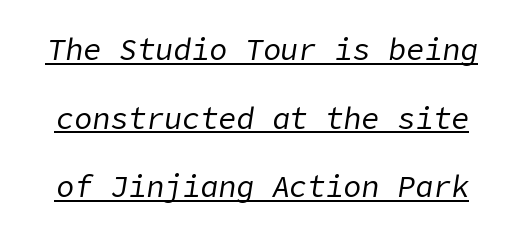
{"italic": "yes", "lean": "right", "slant_degrees": 9, "bold": "no", "weight": "regular", "width": "normal", "stroke_contrast": "low", "x_height": "medium", "underline": "yes", "line_spacing": "loose", "line_spacing_ratio": 2.29, "letter_spacing": "normal", "letter_spacing_em": 0.0, "glyph_px": 30}
